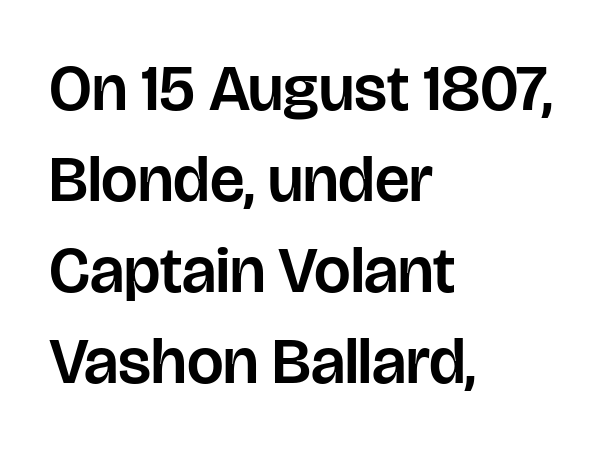
{"serif": "no", "italic": "no", "width": "normal", "stroke_contrast": "low", "x_height": "large", "monospaced": "no", "underline": "no", "align": "left", "line_spacing": "normal", "line_spacing_ratio": 1.4, "letter_spacing": "normal", "letter_spacing_em": 0.0, "glyph_px": 65}
